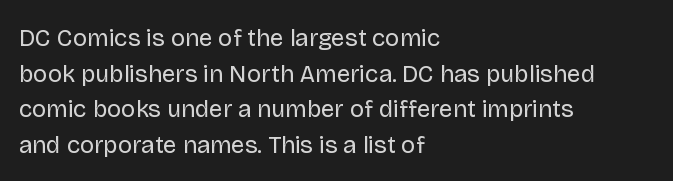
No italicization has been applied; the sample stays upright. Each line starts at the same left margin while the right side varies. Weight: regular or lighter. Compared with typical paragraphs, the rows here are spaced about the same. No extra tracking has been applied to these lines. Any mark beneath the type? The region is blank.
